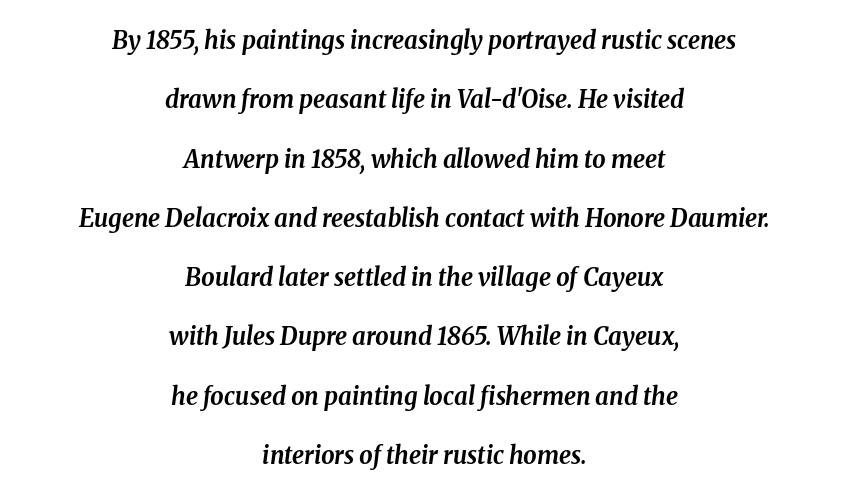
Words float on clear page, feet unadorned. A typesetter would mark this as italic. Typesetter's note: full bold, strokes at maximum text heaviness. Does the copy run flush right? No — it is centered line by line. Vertical spacing — loose.
